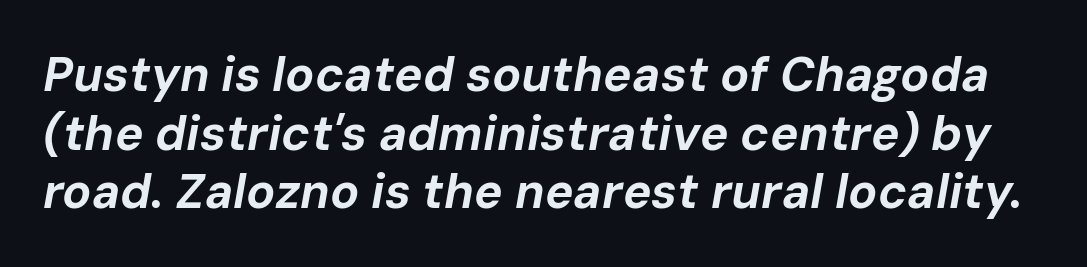
{"italic": "yes", "lean": "right", "slant_degrees": 10, "bold": "yes", "weight": "bold", "width": "normal", "stroke_contrast": "low", "x_height": "medium", "monospaced": "no", "underline": "no", "line_spacing_ratio": 1.22, "letter_spacing": "normal", "letter_spacing_em": 0.0, "glyph_px": 48}
